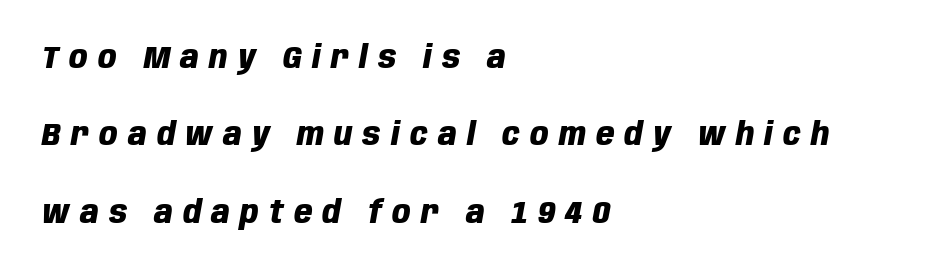
Q: Is the text bold? A: Yes.
Q: Is the text italic (slanted)? A: Yes, it leans right by about 10 degrees.
Q: Is the text underlined? A: No.
Q: How is the paragraph aligned? A: Left-aligned.
Q: Is the spacing between letters normal or unusually wide? A: Unusually wide.
Q: Is the spacing between lines tight, normal or loose? A: Loose.
Q: Width (condensed, normal, or wide)? A: Condensed.
Q: Stroke contrast? A: Low.
Q: x-height? A: Large.
Q: Monospaced? A: No.
